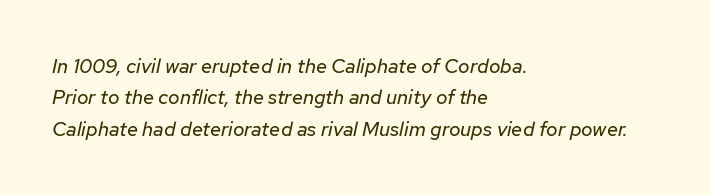
{"italic": "yes", "lean": "right", "slant_degrees": 12, "bold": "no", "underline": "no", "align": "left", "line_spacing": "normal", "line_spacing_ratio": 1.57, "letter_spacing": "normal", "letter_spacing_em": 0.0, "glyph_px": 20}
